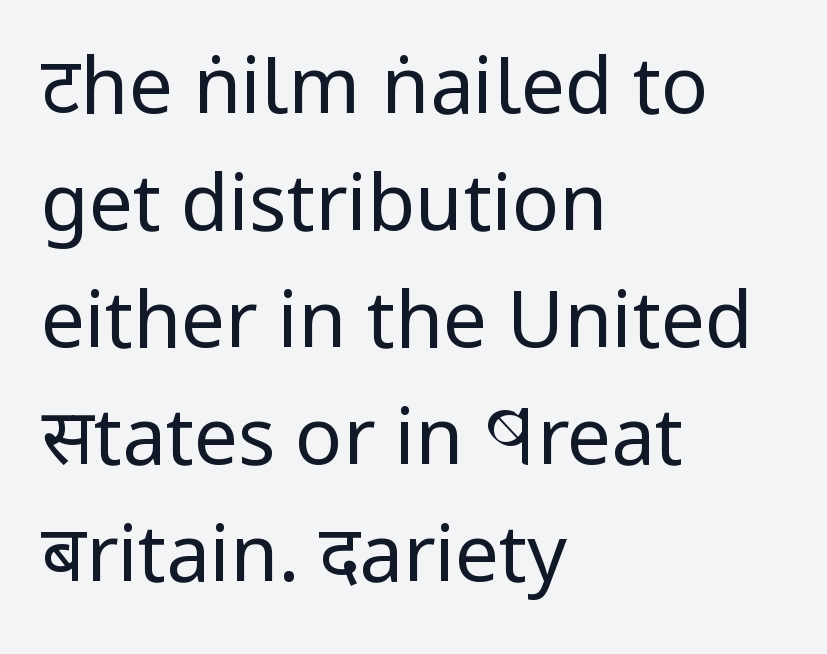
Q: Is the text bold? A: No.
Q: Is the text italic (slanted)? A: No, it is upright.
Q: Is the typeface a serif or a sans-serif typeface? A: Sans-serif.
Q: Is the text underlined? A: No.
Q: How is the paragraph aligned? A: Left-aligned.
Q: Is the spacing between letters normal or unusually wide? A: Normal.
Q: Is the spacing between lines tight, normal or loose? A: Normal.
Q: Width (condensed, normal, or wide)? A: Condensed.
Q: Stroke contrast? A: Low.
Q: x-height? A: Large.
Q: Monospaced? A: No.
